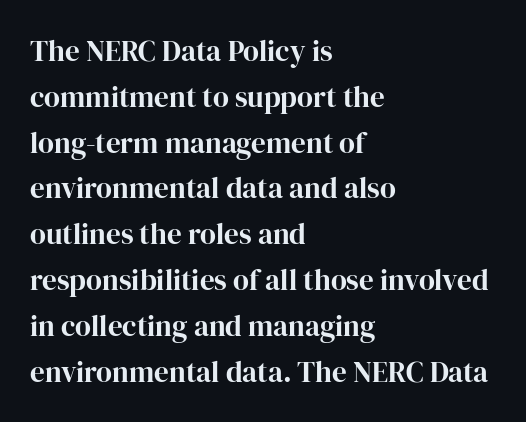
{"serif": "yes", "italic": "no", "bold": "yes", "weight": "bold", "width": "normal", "stroke_contrast": "high", "x_height": "medium", "monospaced": "no", "underline": "no", "align": "left", "line_spacing": "normal", "line_spacing_ratio": 1.58, "letter_spacing": "normal", "letter_spacing_em": 0.0, "glyph_px": 29}
